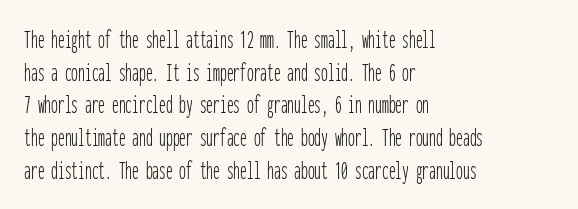
{"italic": "no", "bold": "no", "underline": "no", "align": "left", "line_spacing_ratio": 1.21, "letter_spacing": "normal", "letter_spacing_em": 0.0, "glyph_px": 27}
